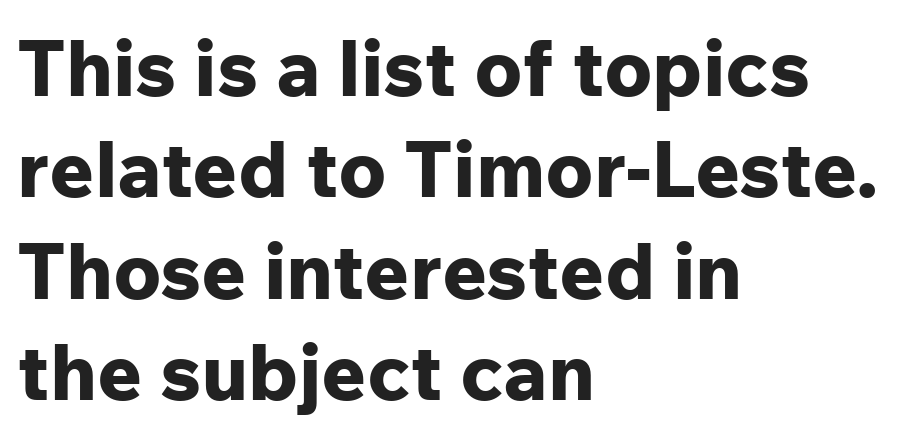
{"serif": "no", "italic": "no", "bold": "yes", "weight": "bold", "width": "normal", "stroke_contrast": "low", "x_height": "medium", "monospaced": "no", "underline": "no", "align": "left", "line_spacing": "normal", "line_spacing_ratio": 1.3, "letter_spacing": "normal", "letter_spacing_em": 0.0, "glyph_px": 78}
